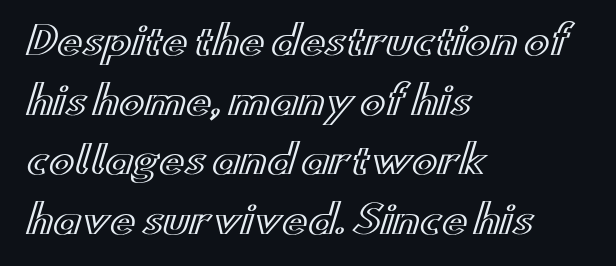
The image shows 38 px wide type; set left-aligned, normal line spacing (1.57x), normal letter spacing, not underlined; a small x-height.
